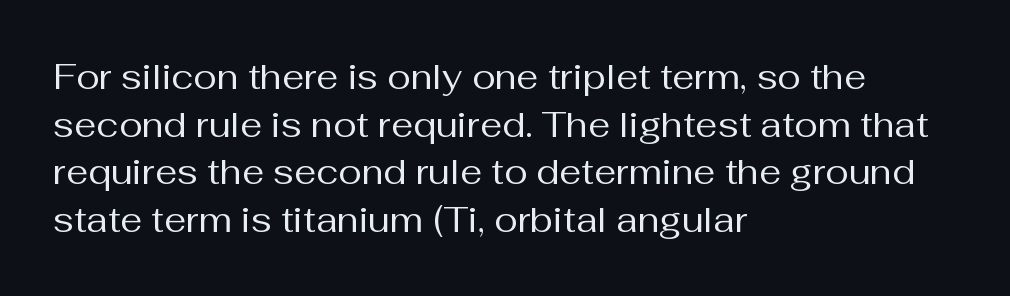
The image shows 35 px regular-weight sans-serif type, upright; set left-aligned, normal line spacing (1.36x), normal letter spacing, not underlined; medium stroke contrast and a medium x-height.
